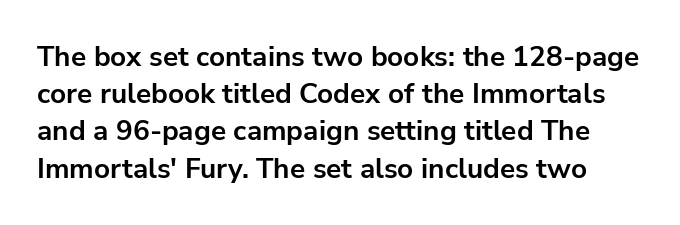
The face used here is a sans, in the tradition of grotesques and geometrics. The letters advance in unequal steps, a hallmark of proportional type. The line-height multiplier appears to be the usual default. Type without underlining. How are the letters spaced? Ordinarily, with no added tracking.
